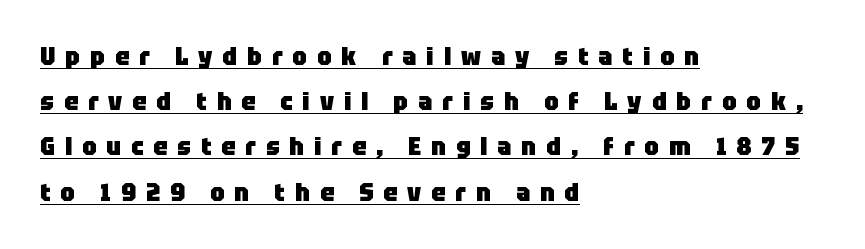
Q: Is the text bold? A: Yes.
Q: Is the text italic (slanted)? A: No, it is upright.
Q: Is the text underlined? A: Yes.
Q: How is the paragraph aligned? A: Left-aligned.
Q: Is the spacing between letters normal or unusually wide? A: Unusually wide.
